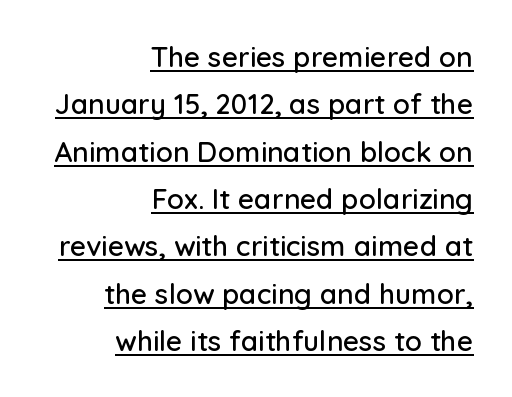
The rendering keeps characters at their native spacing. The sample's only ornament is a line tracing under the words. Summary of vertical rhythm: regular, with standard interline spacing. A typesetter would call this proportional, since set widths differ per character. A roman cut, with each character standing at attention. To sum up the face: it is a sans, with no serifs.
